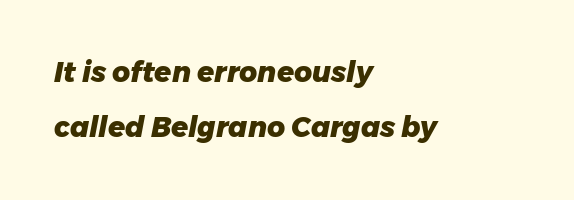
Q: Is the text bold? A: Yes.
Q: Is the text italic (slanted)? A: Yes, it leans right by about 11 degrees.
Q: Is the text underlined? A: No.
Q: How is the paragraph aligned? A: Left-aligned.
Q: Is the spacing between letters normal or unusually wide? A: Normal.
Q: Is the spacing between lines tight, normal or loose? A: Loose.
Q: Width (condensed, normal, or wide)? A: Normal.
Q: Stroke contrast? A: Low.
Q: x-height? A: Medium.
Q: Monospaced? A: No.
